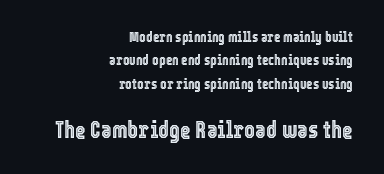
{"italic": "no", "underline": "no", "align": "right", "line_spacing": "normal", "line_spacing_ratio": 1.67, "letter_spacing": "normal", "letter_spacing_em": 0.0, "larger_block": "second", "size_ratio": 1.64, "glyph_px": 23}
